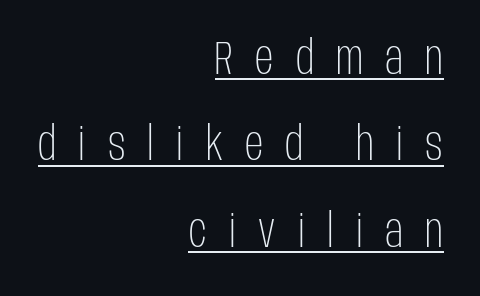
Q: Is the text bold? A: No.
Q: Is the text italic (slanted)? A: No, it is upright.
Q: Is the typeface a serif or a sans-serif typeface? A: Sans-serif.
Q: Is the text underlined? A: Yes.
Q: How is the paragraph aligned? A: Right-aligned.
Q: Is the spacing between letters normal or unusually wide? A: Unusually wide.
Q: Width (condensed, normal, or wide)? A: Condensed.
Q: Stroke contrast? A: Low.
Q: x-height? A: Large.
Q: Monospaced? A: No.
